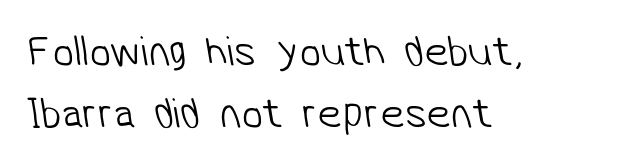
Quick note: underline off. This sample uses plain, unmodified letter spacing. Alignment: flush left. The weight tops out at a normal text grade. What kind of face is this? One without serifs — a sans.
